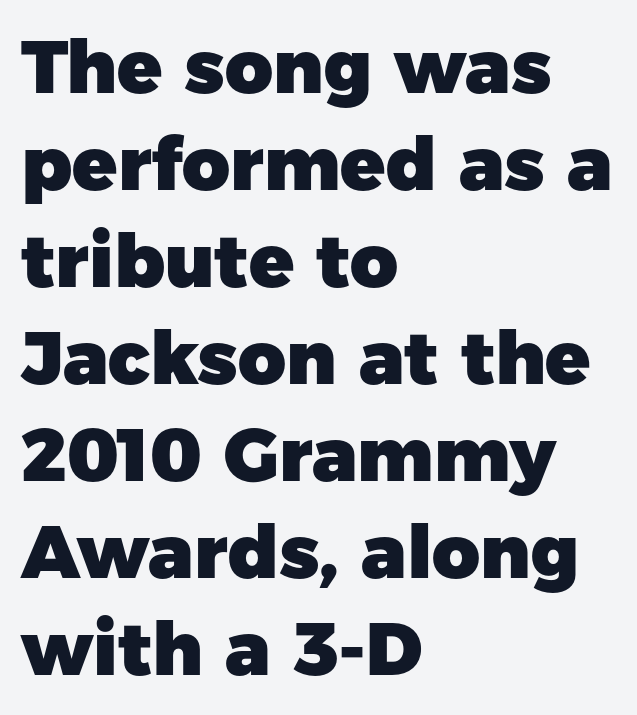
{"serif": "no", "italic": "no", "bold": "yes", "weight": "heavy", "width": "normal", "stroke_contrast": "low", "x_height": "medium", "monospaced": "no", "underline": "no", "align": "left", "line_spacing": "normal", "line_spacing_ratio": 1.31, "letter_spacing": "normal", "letter_spacing_em": 0.0, "glyph_px": 74}
